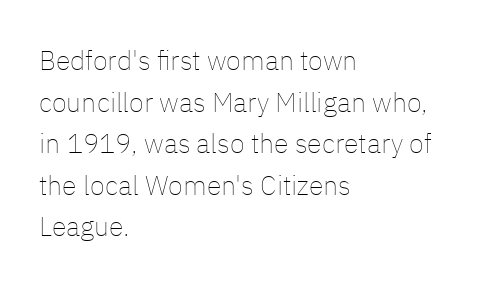
The image shows 27 px text type, upright; set left-aligned, normal line spacing (1.54x), normal letter spacing, not underlined.
